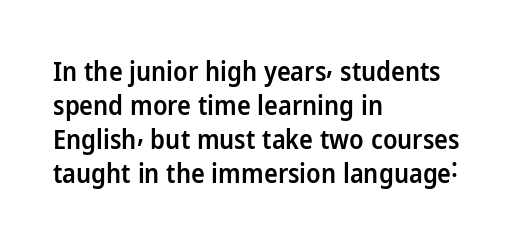
{"italic": "no", "bold": "semi", "underline": "no", "align": "left", "line_spacing": "normal", "line_spacing_ratio": 1.31, "letter_spacing": "normal", "letter_spacing_em": 0.0, "glyph_px": 26}
